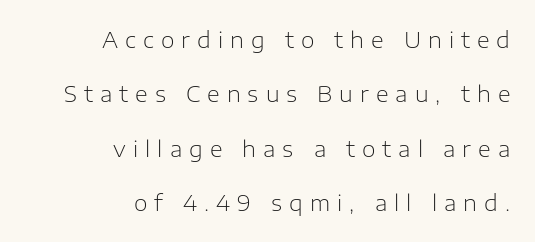
The cut favours lightness, reaching ordinary text weight at its darkest. Posture: upright roman. Honestly, there is no underline to notice here at all. This sample trades compactness for vertical openness between lines. Between one letter and the next there's a generous, obvious gap.
